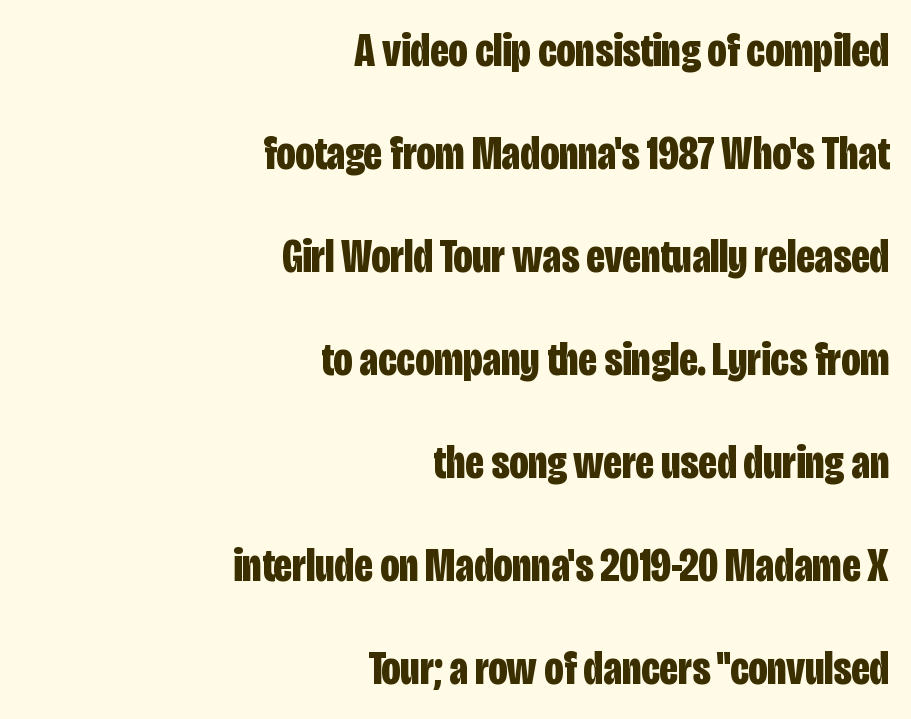
Each row of text sits above clean, open space. How heavy is the stroke? Heavy — this is a bold. This rendering leaves character spacing at its baseline value. To sum up the face: it is a sans, with no serifs. The passage is arranged like a letterhead date or caption credit — flush right.
